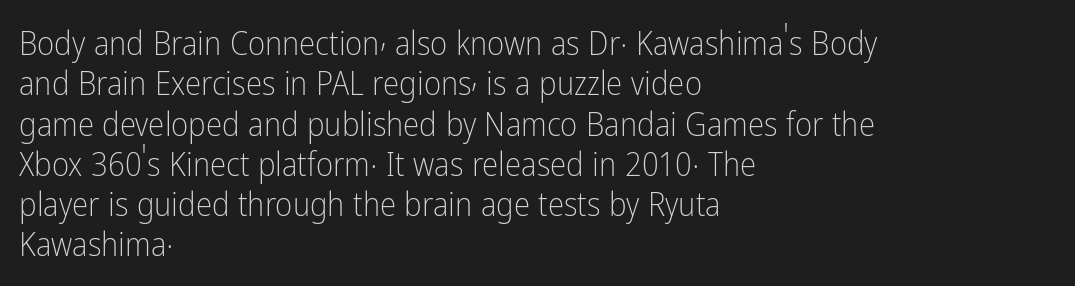
The image shows 33 px light, condensed sans-serif type, upright; set left-aligned, line spacing 1.22x, normal letter spacing, not underlined; low stroke contrast and a medium x-height.
